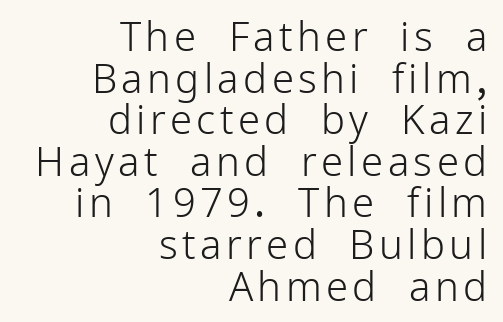
{"serif": "no", "italic": "no", "bold": "no", "weight": "light", "width": "normal", "stroke_contrast": "low", "x_height": "medium", "monospaced": "no", "underline": "no", "align": "right", "line_spacing": "tight", "line_spacing_ratio": 1.04, "glyph_px": 40}
